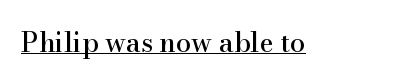
{"italic": "no", "underline": "yes", "letter_spacing": "normal", "letter_spacing_em": 0.0, "glyph_px": 27}
